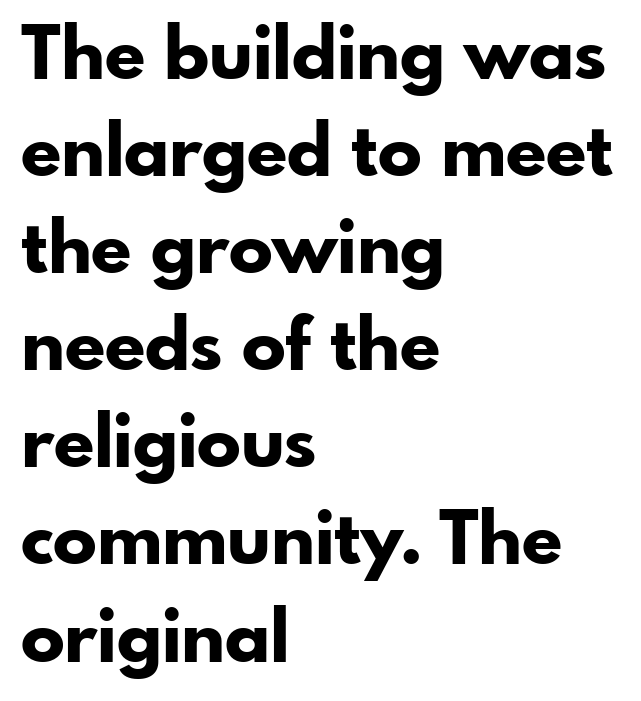
{"serif": "no", "italic": "no", "bold": "yes", "weight": "bold", "width": "normal", "stroke_contrast": "low", "x_height": "small", "monospaced": "no", "underline": "no", "align": "left", "line_spacing": "normal", "line_spacing_ratio": 1.33, "letter_spacing": "normal", "letter_spacing_em": 0.0, "glyph_px": 73}
